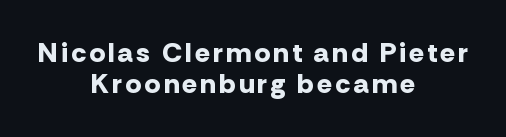
The image shows 28 px bold sans-serif type, upright; set centered, tight line spacing (1.11x), not underlined; low stroke contrast and a medium x-height.
